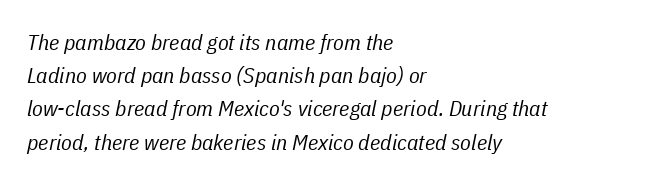
{"italic": "yes", "lean": "right", "slant_degrees": 11, "bold": "no", "underline": "no", "align": "left", "line_spacing": "normal", "line_spacing_ratio": 1.51, "letter_spacing": "normal", "letter_spacing_em": 0.0, "glyph_px": 22}
